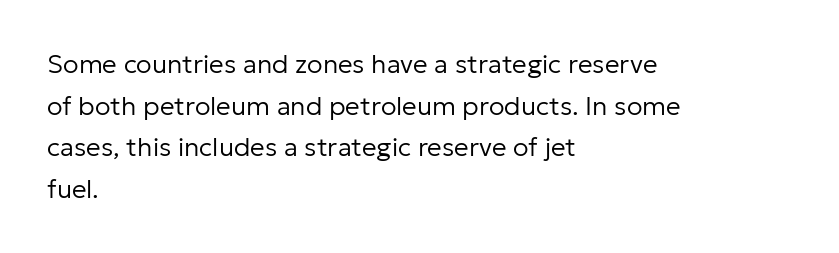
Q: Is the text bold? A: No.
Q: Is the text italic (slanted)? A: No, it is upright.
Q: Is the text underlined? A: No.
Q: How is the paragraph aligned? A: Left-aligned.
Q: Is the spacing between letters normal or unusually wide? A: Normal.
Q: Is the spacing between lines tight, normal or loose? A: Normal.
